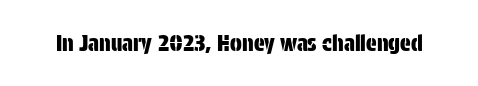
Tall strokes in this sample are plumb rather than angled. Short note: letters normally spaced. Lines of text with bare space underneath.
